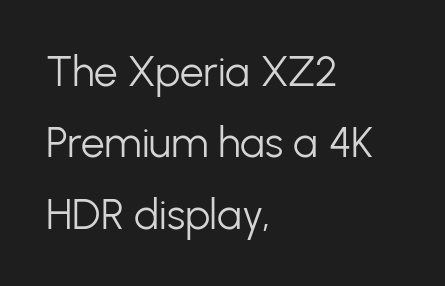
Q: Is the text bold? A: No.
Q: Is the text italic (slanted)? A: No, it is upright.
Q: Is the typeface a serif or a sans-serif typeface? A: Sans-serif.
Q: Is the text underlined? A: No.
Q: How is the paragraph aligned? A: Left-aligned.
Q: Is the spacing between letters normal or unusually wide? A: Normal.
Q: Is the spacing between lines tight, normal or loose? A: Normal.
Q: Width (condensed, normal, or wide)? A: Normal.
Q: Stroke contrast? A: Low.
Q: x-height? A: Medium.
Q: Monospaced? A: No.
